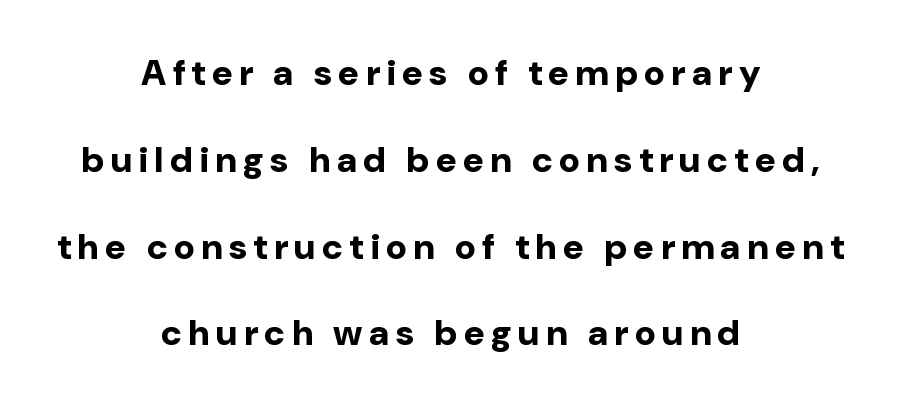
The image shows 36 px bold sans-serif type, upright; set centered, loose line spacing (2.41x), not underlined; low stroke contrast and a medium x-height.
